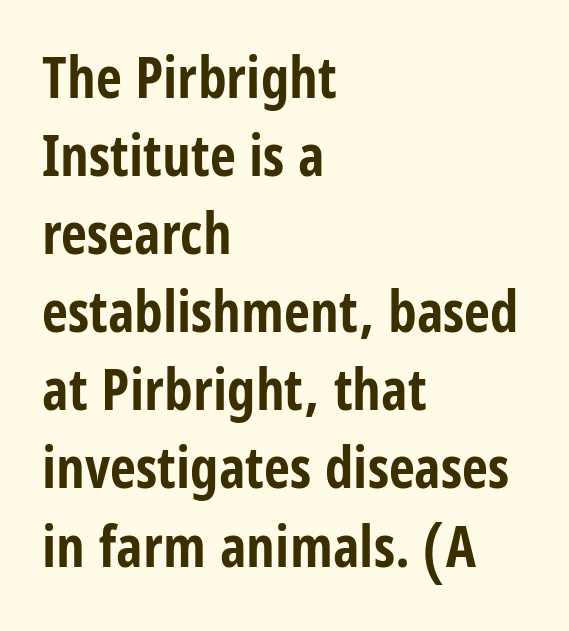
The image shows 57 px bold, condensed sans-serif type, upright; set left-aligned, normal line spacing (1.37x), normal letter spacing, not underlined; low stroke contrast and a large x-height.
